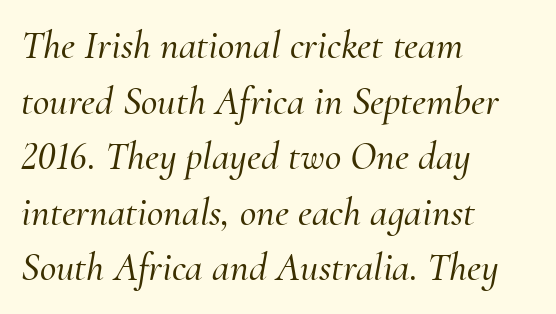
{"serif": "yes", "italic": "yes", "lean": "right", "slant_degrees": 10, "width": "normal", "stroke_contrast": "medium", "x_height": "small", "monospaced": "no", "underline": "no", "align": "left", "line_spacing": "normal", "line_spacing_ratio": 1.39, "letter_spacing": "normal", "letter_spacing_em": 0.0, "glyph_px": 40}
